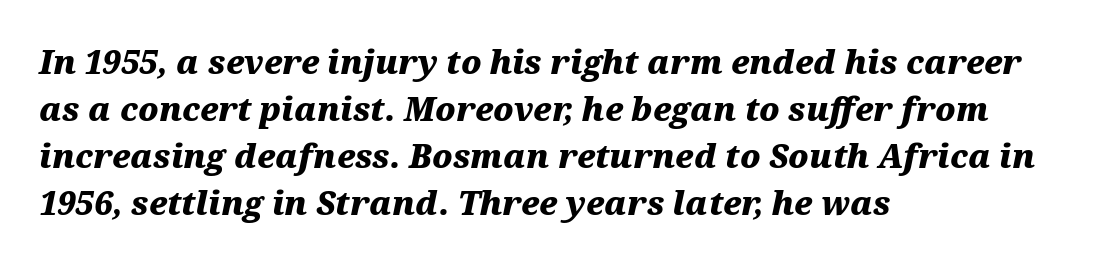
{"italic": "yes", "lean": "right", "slant_degrees": 12, "bold": "yes", "weight": "heavy", "width": "wide", "stroke_contrast": "medium", "x_height": "medium", "monospaced": "no", "underline": "no", "align": "left", "line_spacing": "normal", "line_spacing_ratio": 1.47, "letter_spacing": "normal", "letter_spacing_em": 0.0, "glyph_px": 32}
